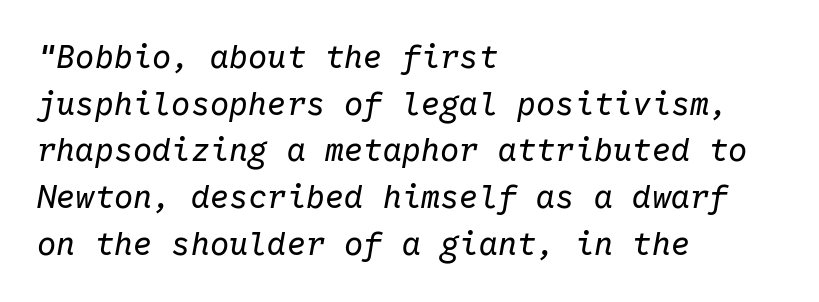
The image shows 32 px regular-weight type, italic (leaning right), monospaced; set left-aligned, normal line spacing (1.46x), normal letter spacing, not underlined; low stroke contrast and a medium x-height.
